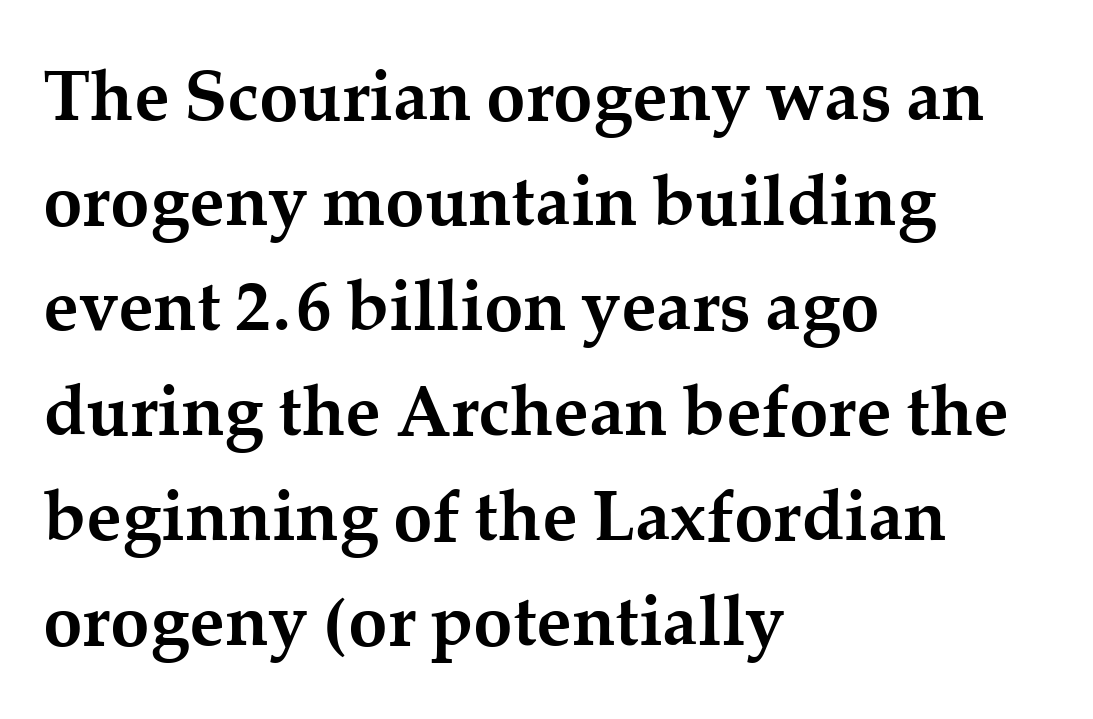
{"serif": "yes", "italic": "no", "bold": "yes", "weight": "semibold", "width": "normal", "stroke_contrast": "medium", "x_height": "medium", "monospaced": "no", "underline": "no", "align": "left", "line_spacing": "normal", "line_spacing_ratio": 1.48, "letter_spacing": "normal", "letter_spacing_em": 0.0, "glyph_px": 71}
